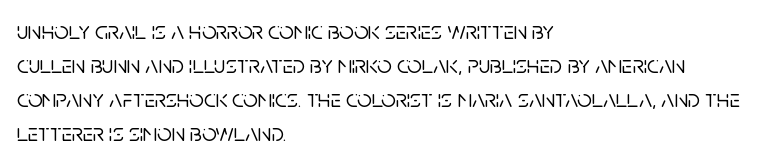
{"italic": "no", "underline": "no", "align": "left", "line_spacing": "normal", "line_spacing_ratio": 1.36, "letter_spacing": "normal", "letter_spacing_em": 0.0, "glyph_px": 25}
